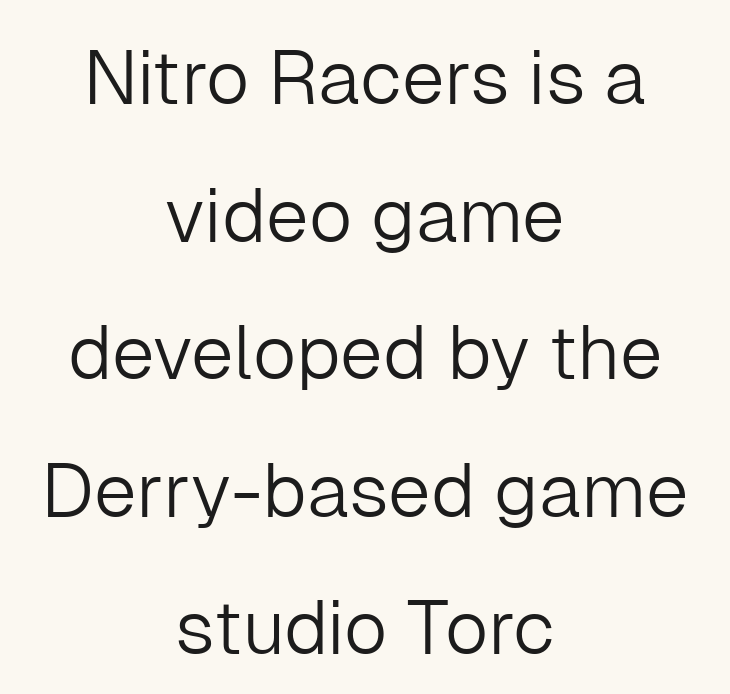
Q: Is the text bold? A: No.
Q: Is the text italic (slanted)? A: No, it is upright.
Q: Is the typeface a serif or a sans-serif typeface? A: Sans-serif.
Q: Is the text underlined? A: No.
Q: How is the paragraph aligned? A: Centered.
Q: Is the spacing between letters normal or unusually wide? A: Normal.
Q: Width (condensed, normal, or wide)? A: Normal.
Q: Stroke contrast? A: Low.
Q: x-height? A: Medium.
Q: Monospaced? A: No.
